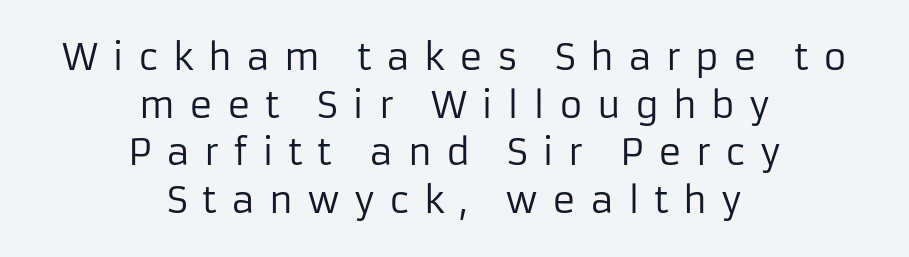
Q: Is the text bold? A: No.
Q: Is the text italic (slanted)? A: No, it is upright.
Q: Is the typeface a serif or a sans-serif typeface? A: Sans-serif.
Q: Is the text underlined? A: No.
Q: How is the paragraph aligned? A: Centered.
Q: Is the spacing between letters normal or unusually wide? A: Unusually wide.
Q: Is the spacing between lines tight, normal or loose? A: Normal.
Q: Width (condensed, normal, or wide)? A: Normal.
Q: Stroke contrast? A: Low.
Q: x-height? A: Medium.
Q: Monospaced? A: No.
